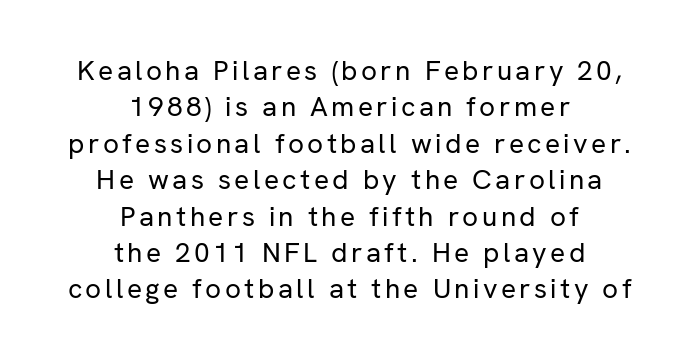
{"serif": "no", "italic": "no", "bold": "no", "weight": "regular", "width": "normal", "stroke_contrast": "low", "x_height": "medium", "monospaced": "no", "underline": "no", "align": "center", "line_spacing": "normal", "line_spacing_ratio": 1.3, "glyph_px": 28}
